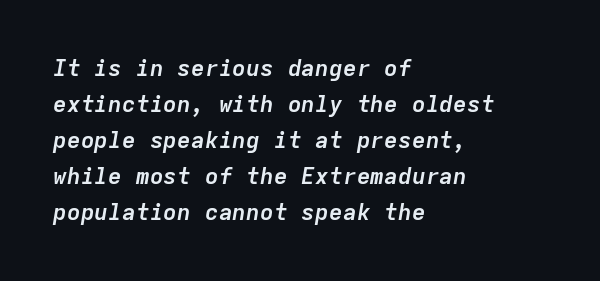
{"italic": "yes", "lean": "right", "slant_degrees": 9, "bold": "yes", "underline": "no", "align": "left", "line_spacing": "normal", "line_spacing_ratio": 1.57, "letter_spacing": "normal", "letter_spacing_em": 0.0, "glyph_px": 23}
